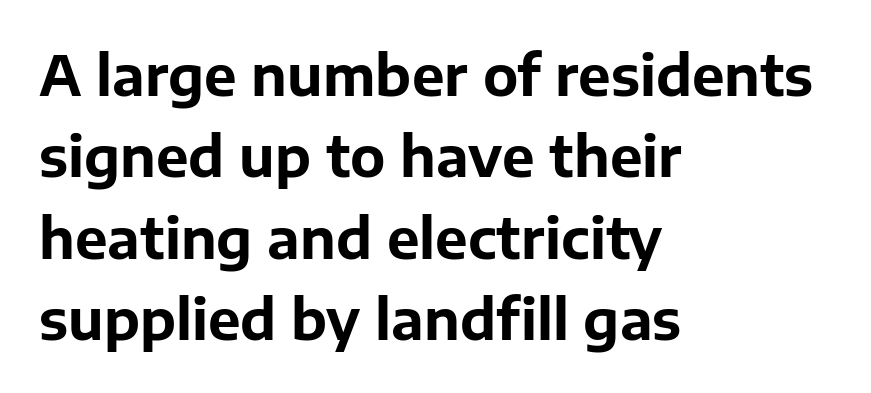
The image shows 55 px bold sans-serif type, upright; set left-aligned, normal line spacing (1.48x), normal letter spacing, not underlined; low stroke contrast and a medium x-height.
